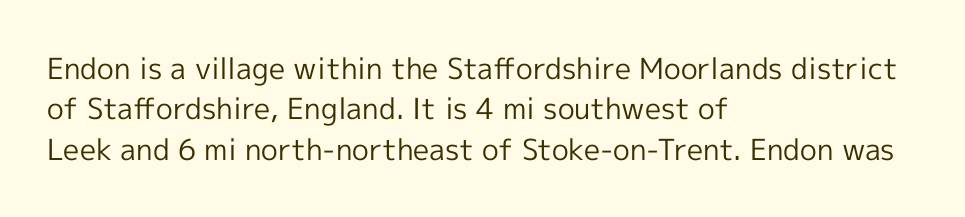
Q: Is the text bold? A: No.
Q: Is the text italic (slanted)? A: No, it is upright.
Q: Is the typeface a serif or a sans-serif typeface? A: Sans-serif.
Q: Is the text underlined? A: No.
Q: How is the paragraph aligned? A: Left-aligned.
Q: Is the spacing between letters normal or unusually wide? A: Normal.
Q: Is the spacing between lines tight, normal or loose? A: Normal.
Q: Width (condensed, normal, or wide)? A: Normal.
Q: x-height? A: Medium.
Q: Monospaced? A: No.
